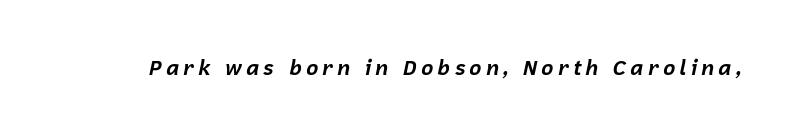
Italic? Definitely — the glyphs are oblique. A dark, heavy texture on the line: the type is bold. Clear beneath every line of the passage.
